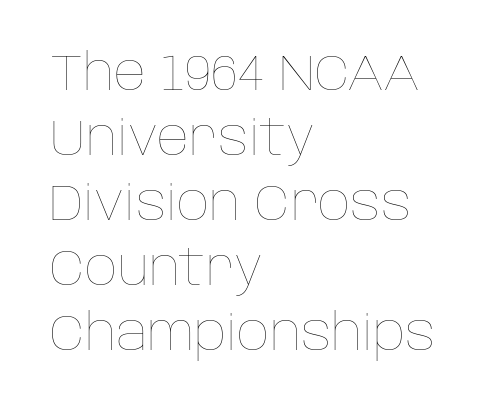
{"italic": "no", "bold": "no", "weight": "thin", "width": "normal", "stroke_contrast": "low", "x_height": "large", "monospaced": "no", "underline": "no", "align": "left", "line_spacing": "normal", "line_spacing_ratio": 1.3, "letter_spacing": "normal", "letter_spacing_em": 0.0, "glyph_px": 50}
